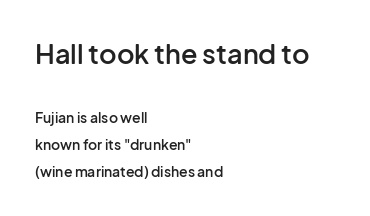
The image shows 27 px text type, upright; set left-aligned, loose line spacing (1.91x), normal letter spacing, not underlined; the first (top) block is 1.93x larger.
